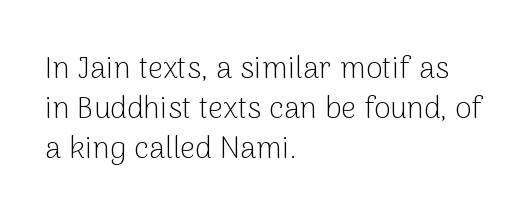
The image shows 30 px light sans-serif type, upright; set left-aligned, normal line spacing (1.33x), normal letter spacing, not underlined; low stroke contrast and a medium x-height.
